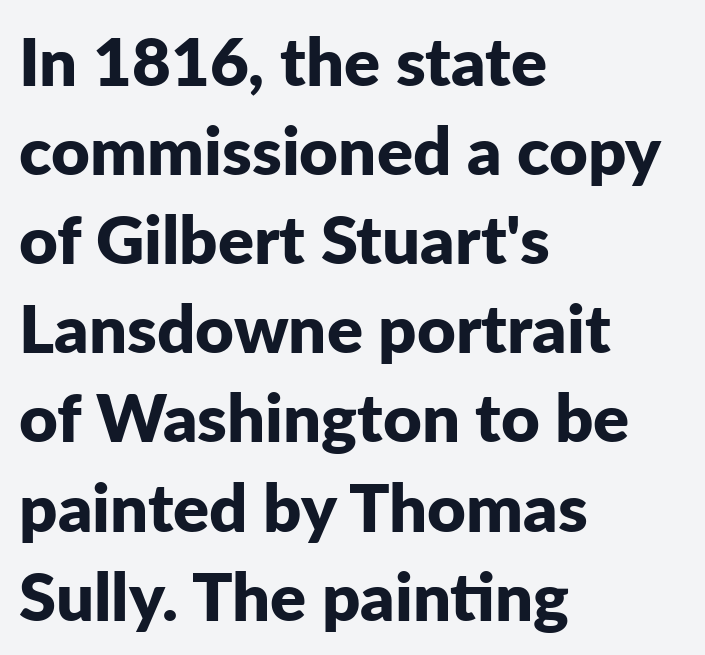
Q: Is the text bold? A: Yes.
Q: Is the text italic (slanted)? A: No, it is upright.
Q: Is the typeface a serif or a sans-serif typeface? A: Sans-serif.
Q: Is the text underlined? A: No.
Q: How is the paragraph aligned? A: Left-aligned.
Q: Is the spacing between letters normal or unusually wide? A: Normal.
Q: Is the spacing between lines tight, normal or loose? A: Normal.
Q: Width (condensed, normal, or wide)? A: Normal.
Q: Stroke contrast? A: Low.
Q: x-height? A: Medium.
Q: Monospaced? A: No.
